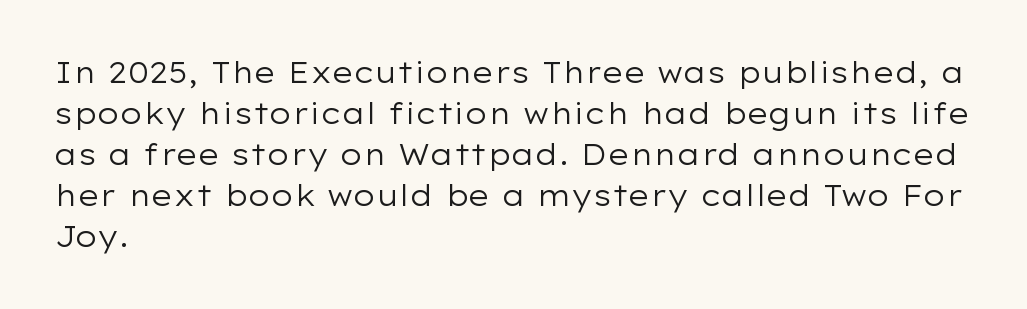
{"serif": "no", "italic": "no", "bold": "no", "weight": "regular", "width": "wide", "stroke_contrast": "low", "x_height": "medium", "monospaced": "no", "underline": "no", "align": "left", "line_spacing": "normal", "line_spacing_ratio": 1.41, "letter_spacing": "normal", "letter_spacing_em": 0.0, "glyph_px": 29}
